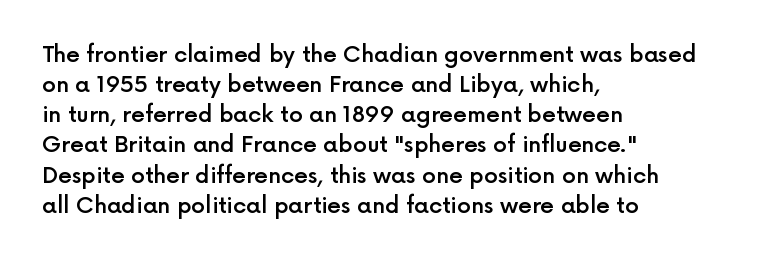
The rows are spaced the way most documents space them. Default kerning and tracking; the words read as compact shapes. Reading down the block, your eye returns to a fixed left position each line. The lettering stays uniformly vertical, giving the passage a roman look. Set as a demibold, roughly 600 on the weight scale.
